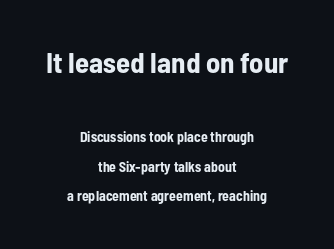
The image shows 29 px bold, condensed sans-serif type, upright; set centered, loose line spacing (2.11x), normal letter spacing, not underlined; the first (top) block is 2.07x larger; low stroke contrast and a medium x-height.
